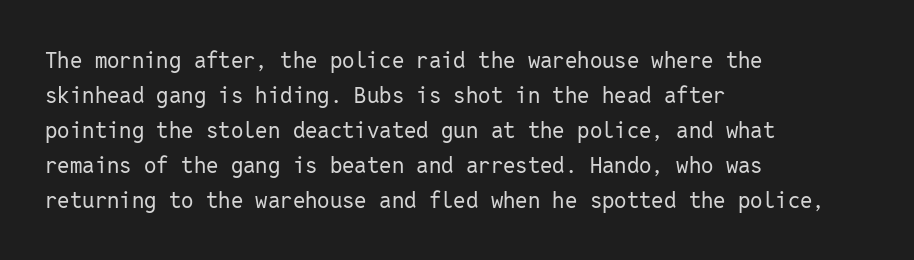
{"italic": "no", "bold": "no", "underline": "no", "align": "left", "line_spacing": "normal", "line_spacing_ratio": 1.59, "letter_spacing": "normal", "letter_spacing_em": 0.0, "glyph_px": 22}
